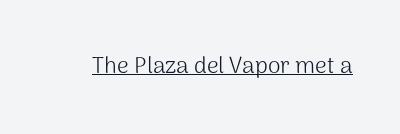
The image shows 23 px text type, upright; set normal letter spacing, underlined.
